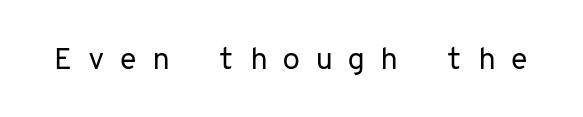
Q: Is the text bold? A: No.
Q: Is the text italic (slanted)? A: No, it is upright.
Q: Is the typeface a serif or a sans-serif typeface? A: Sans-serif.
Q: Is the text underlined? A: No.
Q: Is the spacing between letters normal or unusually wide? A: Unusually wide.
Q: Width (condensed, normal, or wide)? A: Normal.
Q: Stroke contrast? A: Low.
Q: x-height? A: Medium.
Q: Monospaced? A: Yes.
